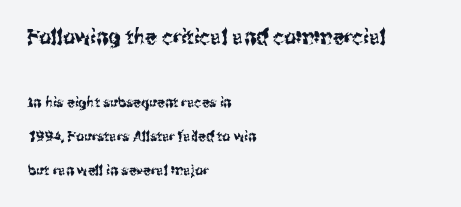
Line spacing here is loose. Which margin do the lines hug? The left one — the right edge is uneven. The initial chunk of copy outweighs the following chunk in type size. The letters stand straight up with perfectly vertical stems. Caption: standard tracking, unaltered.
